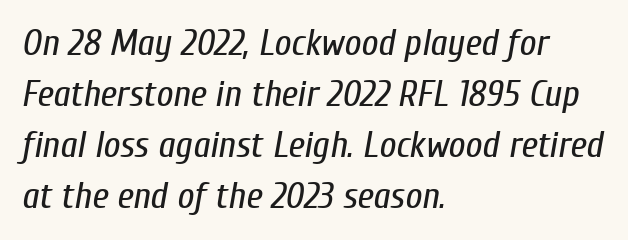
{"italic": "yes", "lean": "right", "slant_degrees": 10, "bold": "no", "weight": "regular", "width": "condensed", "stroke_contrast": "low", "x_height": "medium", "monospaced": "no", "underline": "no", "align": "left", "line_spacing": "normal", "line_spacing_ratio": 1.38, "letter_spacing": "normal", "letter_spacing_em": 0.0, "glyph_px": 37}
